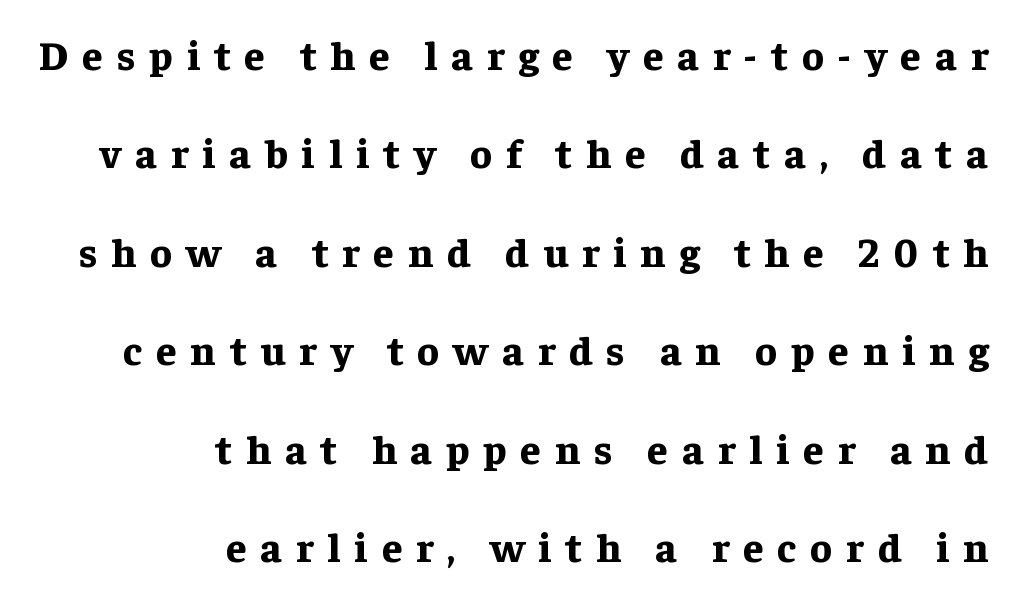
These lines are rendered in a variable-pitch font. Glance below the letters and you will spot only blank space. One glance says open: line gaps are wider than usual. Does the weight exceed regular? Yes, all the way to bold. Caption: multi-line text, flush right, ragged left.
